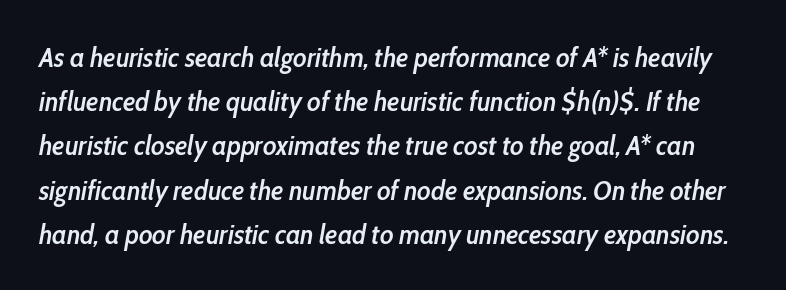
Each word holds together tightly as a unit, with standard inter-letter gaps. Do the characters align in a grid? No, the font is proportional. Look at the stroke-to-counter ratio: somewhat heavy, a semibold. An italicized treatment has been applied to the whole sample.
